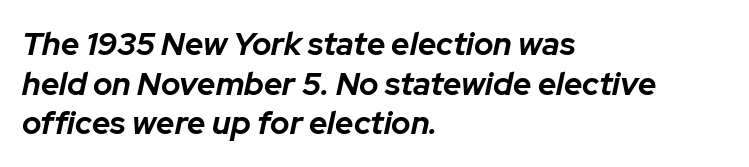
The rendering uses natural spacing where letterforms have individual widths. Any mark beneath the type? The region is blank. Caption: bold face, heavy strokes. The paragraph has a hard left edge and a soft right edge.
